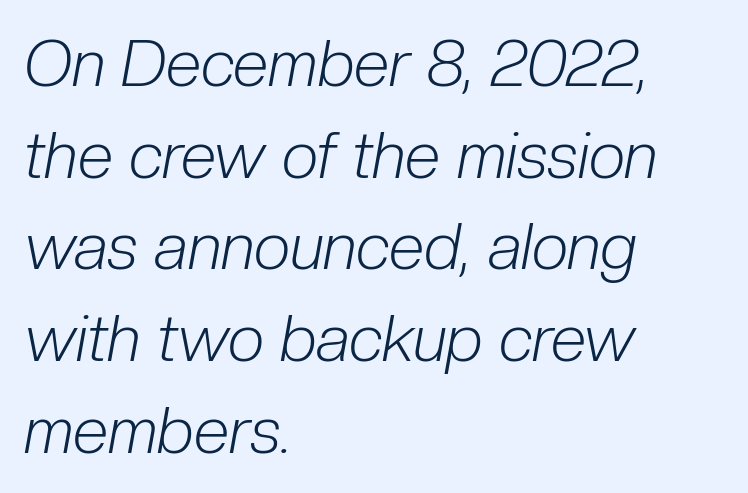
The image shows 65 px light, condensed type, italic (leaning right); set left-aligned, normal line spacing (1.41x), normal letter spacing, not underlined; low stroke contrast and a medium x-height.
